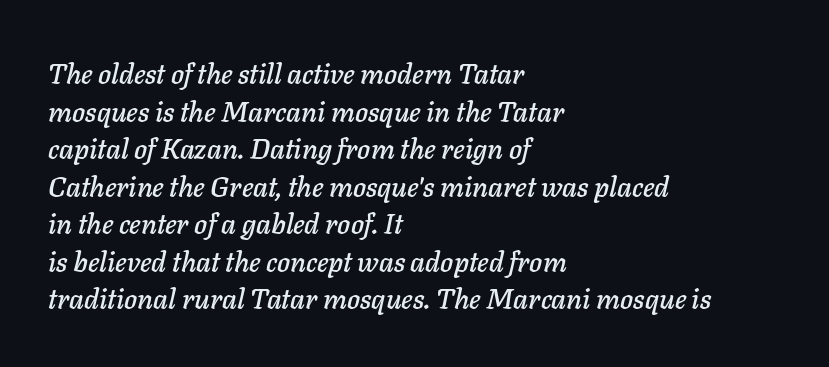
The image shows 28 px text type, italic (leaning right); set left-aligned, normal line spacing (1.34x), normal letter spacing, not underlined; low stroke contrast and a medium x-height.
